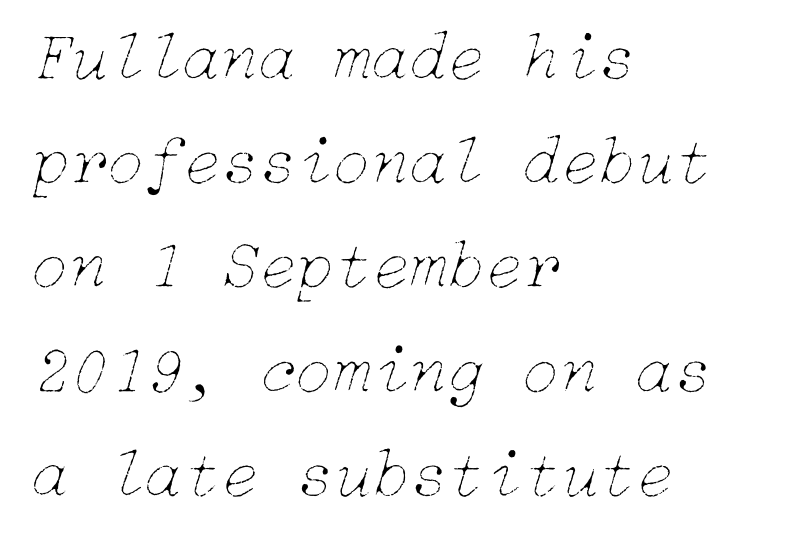
Q: Is the text bold? A: No.
Q: Is the text italic (slanted)? A: Yes, it leans right by about 15 degrees.
Q: Is the text underlined? A: No.
Q: How is the paragraph aligned? A: Left-aligned.
Q: Is the spacing between letters normal or unusually wide? A: Normal.
Q: Is the spacing between lines tight, normal or loose? A: Normal.
Q: Width (condensed, normal, or wide)? A: Normal.
Q: Stroke contrast? A: Low.
Q: x-height? A: Medium.
